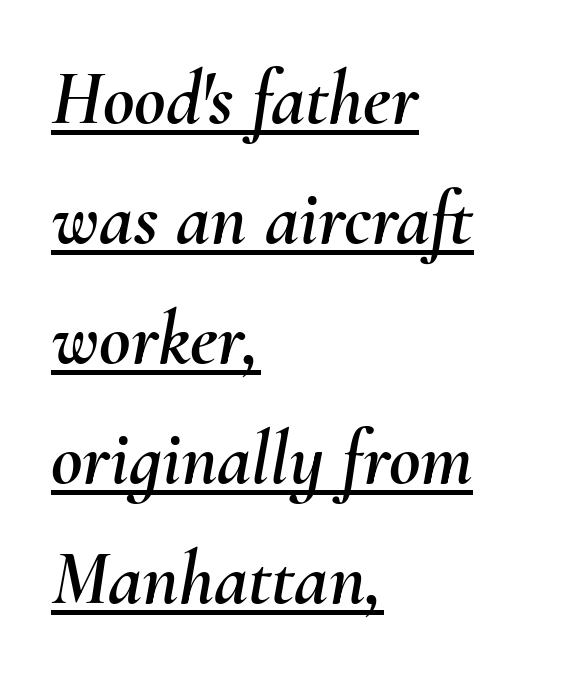
The image shows 77 px text type, italic (leaning right); set left-aligned, normal line spacing (1.56x), normal letter spacing, underlined; medium stroke contrast and a small x-height.
